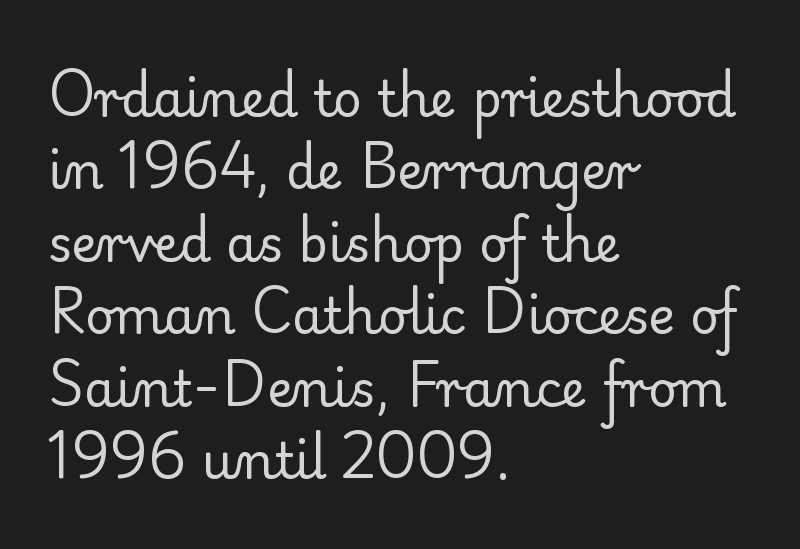
{"serif": "yes", "italic": "no", "bold": "no", "weight": "regular", "width": "normal", "stroke_contrast": "low", "x_height": "small", "monospaced": "no", "underline": "no", "align": "left", "line_spacing": "normal", "line_spacing_ratio": 1.45, "letter_spacing": "normal", "letter_spacing_em": 0.0, "glyph_px": 50}
